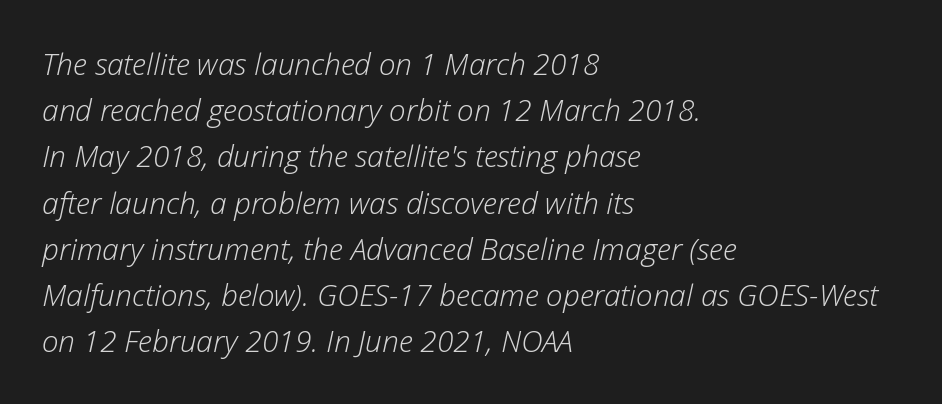
The image shows 30 px light type, italic (leaning right); set left-aligned, normal line spacing (1.54x), normal letter spacing, not underlined; low stroke contrast and a medium x-height.
